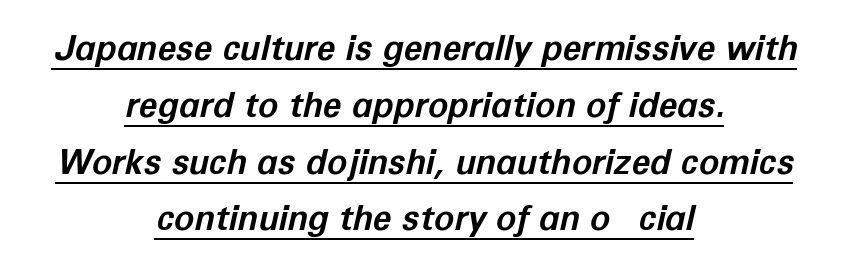
The image shows 34 px bold type, italic (leaning right); set centered, normal line spacing (1.67x), normal letter spacing, underlined; low stroke contrast and a medium x-height.
